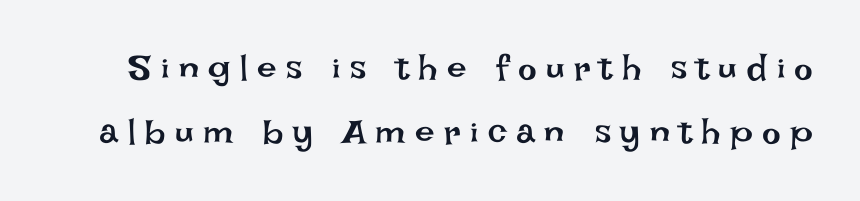
The image shows 35 px regular-weight type, upright; set line spacing 1.83x, unusually wide letter spacing (+0.27 em), not underlined; low stroke contrast and a large x-height.
